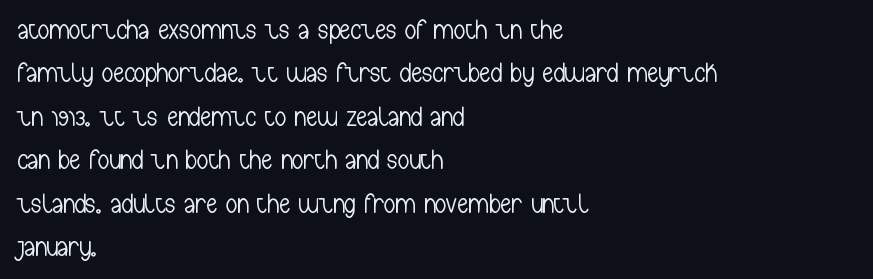
How would I describe the line gaps? Plain and ordinary. This is the regular roman posture of the typeface. All the whitespace from short lines collects on the right. Quick note: underline off. Serifs: no, the terminals of the letterforms are clean.
